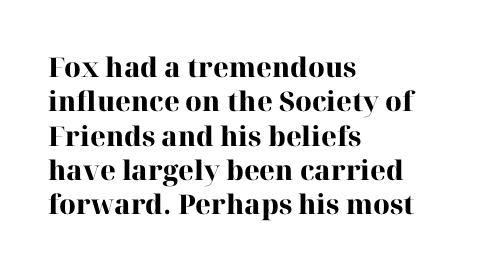
{"italic": "no", "bold": "yes", "underline": "no", "align": "left", "line_spacing": "normal", "line_spacing_ratio": 1.27, "letter_spacing": "normal", "letter_spacing_em": 0.0, "glyph_px": 27}
